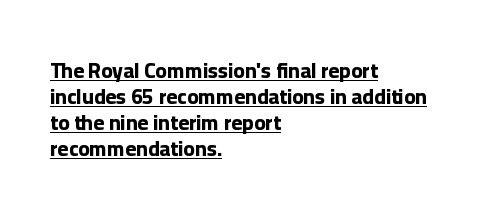
The image shows 21 px bold type, upright; set left-aligned, line spacing 1.24x, normal letter spacing, underlined.
